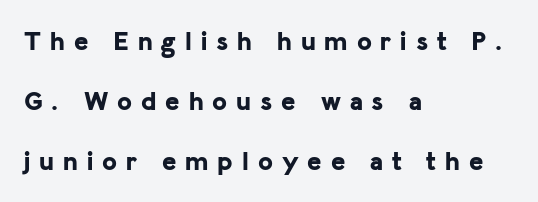
All the whitespace from short lines collects on the right. Type without underlining. This block would shrink considerably if given ordinary leading; it's expanded now. The axis of the letterforms is exactly vertical. The strokes are fattened all the way to bold.
